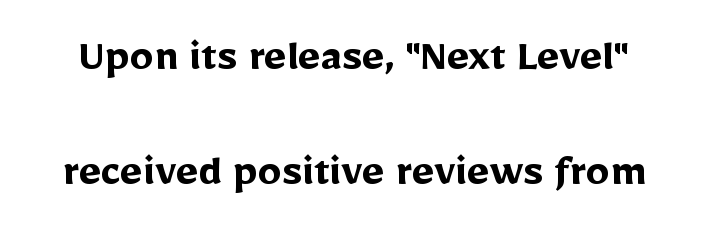
{"serif": "no", "italic": "no", "bold": "yes", "weight": "semibold", "width": "normal", "stroke_contrast": "low", "x_height": "medium", "monospaced": "no", "underline": "no", "line_spacing": "loose", "line_spacing_ratio": 2.39, "letter_spacing": "normal", "letter_spacing_em": 0.0, "glyph_px": 48}
